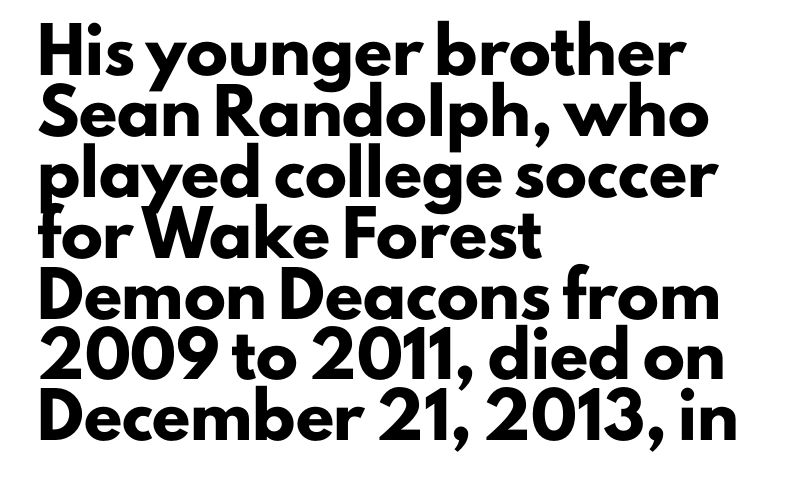
The image shows 42 px heavy sans-serif type, upright; set left-aligned, normal line spacing (1.45x), normal letter spacing, not underlined; low stroke contrast and a small x-height.
